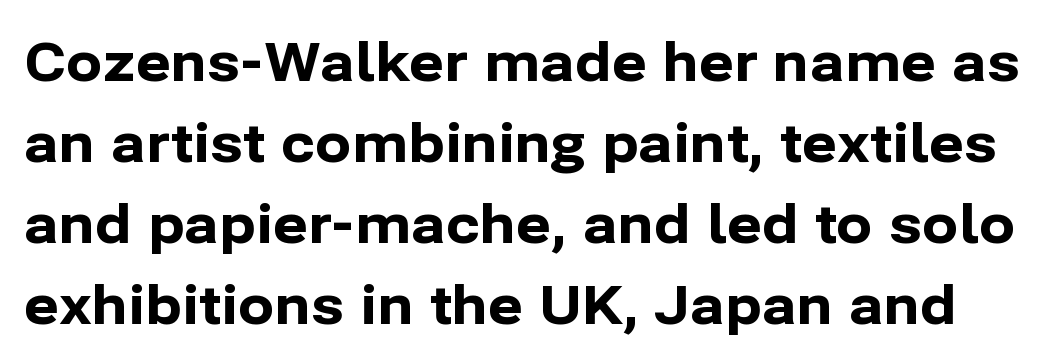
{"serif": "no", "italic": "no", "bold": "yes", "weight": "bold", "width": "normal", "stroke_contrast": "low", "x_height": "medium", "monospaced": "no", "underline": "no", "line_spacing": "normal", "line_spacing_ratio": 1.5, "letter_spacing": "normal", "letter_spacing_em": 0.0, "glyph_px": 54}
